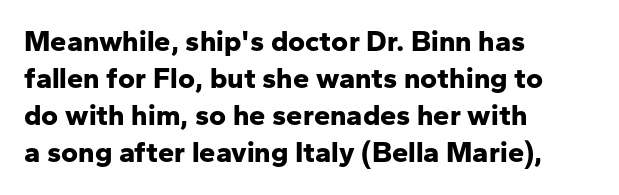
Words appear dense and cohesive because spacing is normal. The rendering anchors every line to the left-hand side. Typographically, this falls in the sans-serif category. Lines of text with bare space underneath. When letters stand straight like this, we call the style roman or upright. Students, observe: this is what conventionally led text looks like.
